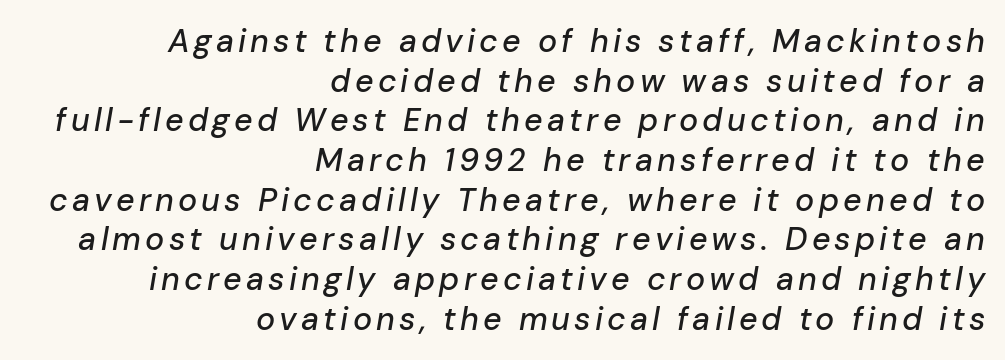
Q: Is the text italic (slanted)? A: Yes, it leans right by about 10 degrees.
Q: Is the text underlined? A: No.
Q: How is the paragraph aligned? A: Right-aligned.
Q: Width (condensed, normal, or wide)? A: Normal.
Q: Stroke contrast? A: Low.
Q: x-height? A: Medium.
Q: Monospaced? A: No.
